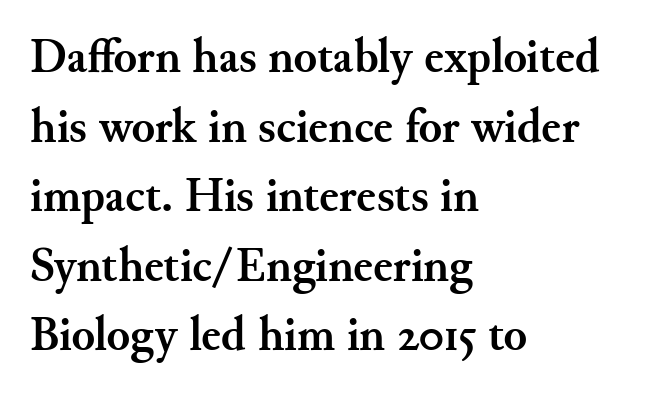
Is this a fixed-width face? No — the glyphs have proportional, varying widths. This is serif lettering, the kind often seen in printed books. Any mark beneath the type? The region is blank. Caption: multi-line text, flush left, ragged right.
